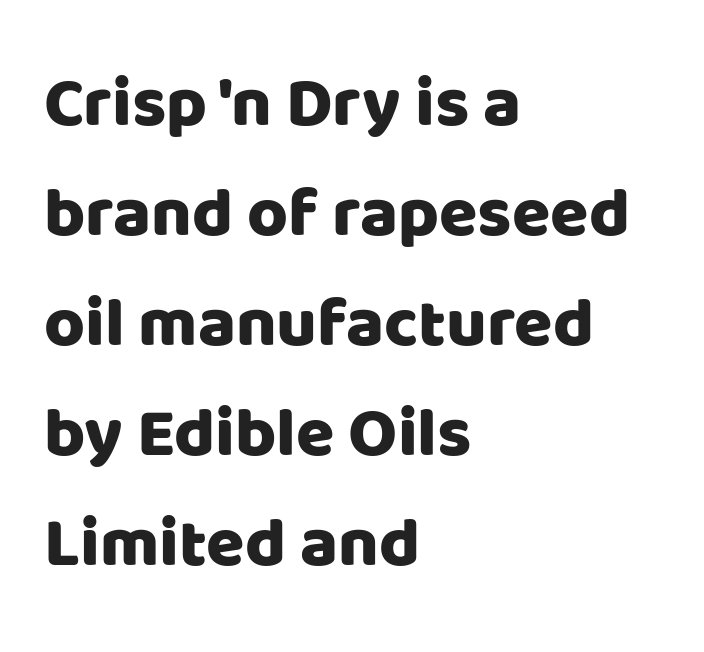
{"serif": "no", "italic": "no", "width": "normal", "stroke_contrast": "low", "x_height": "large", "monospaced": "no", "underline": "no", "align": "left", "line_spacing": "normal", "line_spacing_ratio": 1.57, "letter_spacing": "normal", "letter_spacing_em": 0.0, "glyph_px": 70}
